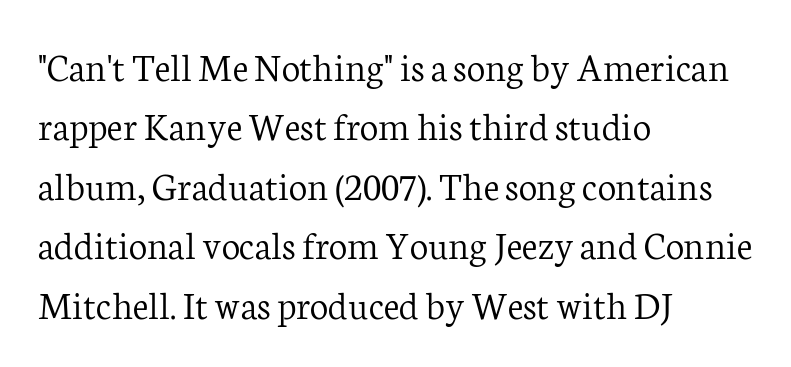
Q: Is the text bold? A: No.
Q: Is the text italic (slanted)? A: No, it is upright.
Q: Is the typeface a serif or a sans-serif typeface? A: Serif.
Q: Is the text underlined? A: No.
Q: How is the paragraph aligned? A: Left-aligned.
Q: Is the spacing between letters normal or unusually wide? A: Normal.
Q: Is the spacing between lines tight, normal or loose? A: Normal.
Q: Width (condensed, normal, or wide)? A: Normal.
Q: Stroke contrast? A: Low.
Q: x-height? A: Medium.
Q: Monospaced? A: No.
